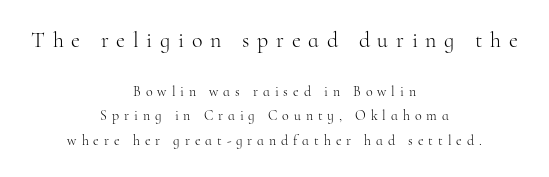
The image shows 22 px text type, upright; set centered, line spacing 1.77x, unusually wide letter spacing (+0.35 em), not underlined; the first (top) block is 1.57x larger.
